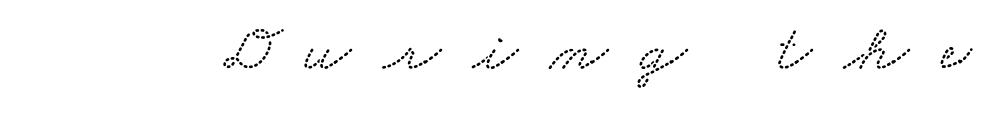
{"serif": "yes", "width": "wide", "stroke_contrast": "medium", "x_height": "small", "monospaced": "no", "underline": "no", "letter_spacing": "wide", "letter_spacing_em": 0.49, "glyph_px": 66}
